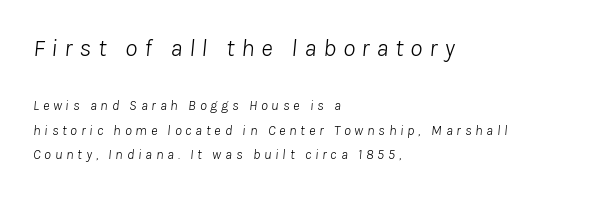
{"italic": "yes", "lean": "right", "slant_degrees": 8, "bold": "no", "underline": "no", "align": "left", "line_spacing_ratio": 1.76, "letter_spacing": "wide", "letter_spacing_em": 0.27, "larger_block": "first", "size_ratio": 1.79, "glyph_px": 25}
